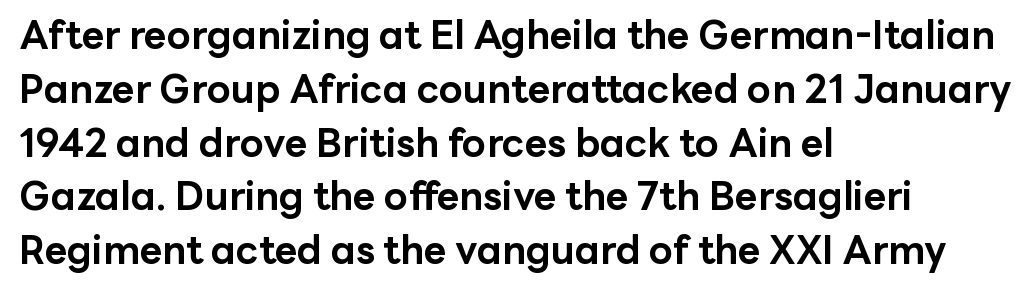
The passage shown is typed in a proportional face where columns would drift. Strong, thick strokes mark this as bold type. Which margin do the lines hug? The left one — the right edge is uneven. Each word holds together tightly as a unit, with standard inter-letter gaps.
